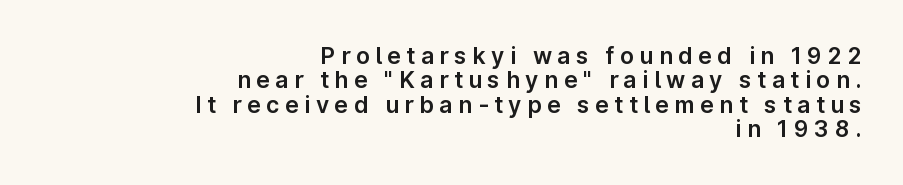
Short and long lines alike share a common ending point at right. The vertical gap from one line to the next is small. The letters stand upright; this is a roman face. Characters follow at a spacing far wider than the type designer built in.
